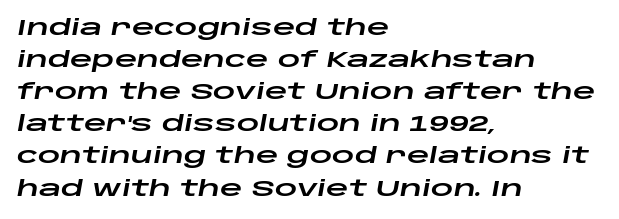
Emphasis-style slanted type is in use. The passage shown has conventional tracking throughout. A typesetter would call this leading conventional body-copy spacing. The baseline area is clear.
